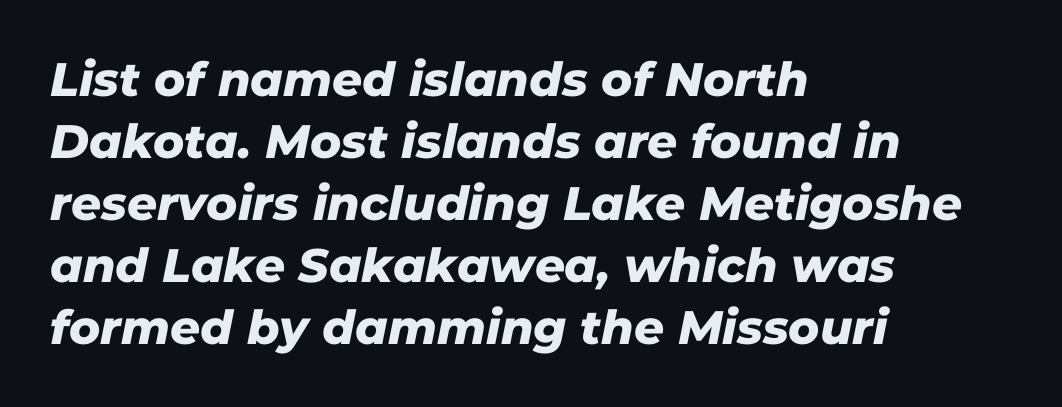
The image shows 47 px sans-serif type; set left-aligned, normal line spacing (1.32x), normal letter spacing, not underlined; low stroke contrast and a medium x-height.
